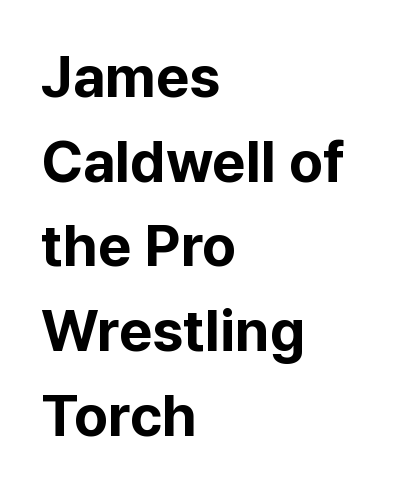
Q: Is the text bold? A: Yes.
Q: Is the text italic (slanted)? A: No, it is upright.
Q: Is the typeface a serif or a sans-serif typeface? A: Sans-serif.
Q: Is the text underlined? A: No.
Q: How is the paragraph aligned? A: Left-aligned.
Q: Is the spacing between letters normal or unusually wide? A: Normal.
Q: Is the spacing between lines tight, normal or loose? A: Normal.
Q: Width (condensed, normal, or wide)? A: Normal.
Q: Stroke contrast? A: Low.
Q: x-height? A: Medium.
Q: Monospaced? A: No.
